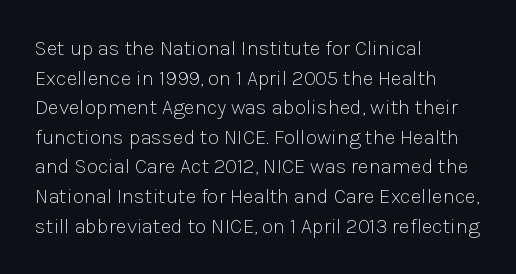
{"italic": "no", "bold": "no", "underline": "no", "align": "left", "line_spacing": "normal", "line_spacing_ratio": 1.41, "letter_spacing": "normal", "letter_spacing_em": 0.0, "glyph_px": 21}
